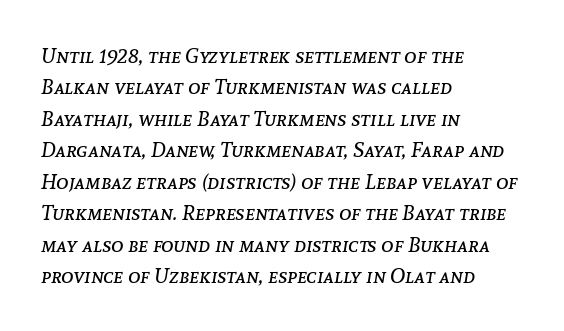
Every character sits at an angle, as italics do. Here the glyphs are tracked normally, forming tight word shapes. A normal amount of white space separates one row of letters from the next. Alignment: flush left. Compared with a typical body face, this is equally light or lighter still. Check under the words: just untouched page.
